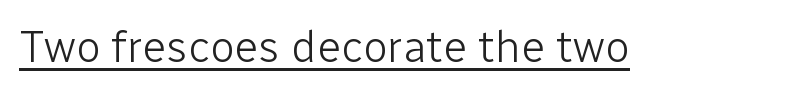
The image shows 45 px light sans-serif type, upright; set normal letter spacing, underlined; low stroke contrast and a medium x-height.
